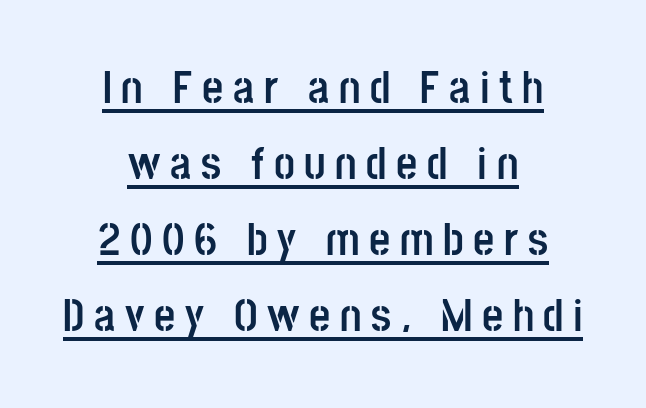
{"serif": "no", "italic": "no", "bold": "yes", "weight": "semibold", "width": "condensed", "stroke_contrast": "low", "x_height": "large", "monospaced": "no", "underline": "yes", "align": "center", "line_spacing": "normal", "line_spacing_ratio": 1.65, "letter_spacing": "wide", "letter_spacing_em": 0.21, "glyph_px": 46}
